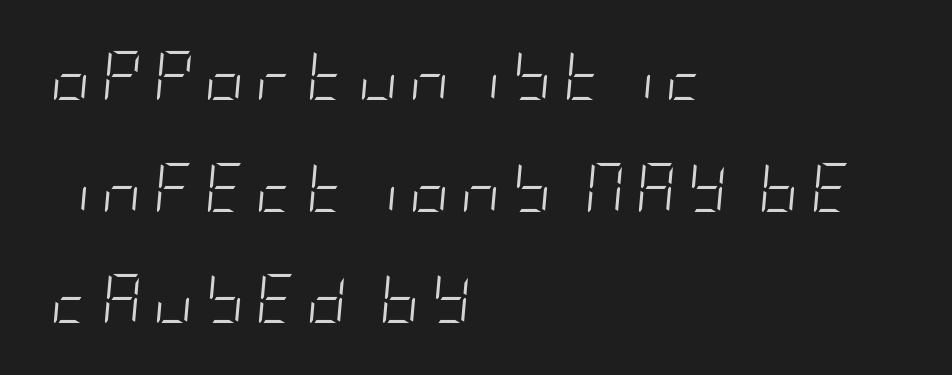
{"italic": "yes", "lean": "right", "slant_degrees": 5, "bold": "no", "weight": "light", "width": "condensed", "stroke_contrast": "low", "x_height": "large", "underline": "no", "align": "left", "line_spacing": "loose", "line_spacing_ratio": 2.28, "letter_spacing": "wide", "letter_spacing_em": 0.23, "glyph_px": 49}
